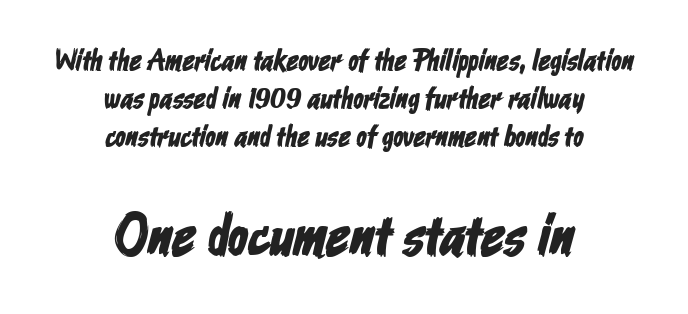
{"serif": "no", "width": "condensed", "stroke_contrast": "low", "x_height": "medium", "monospaced": "no", "underline": "no", "align": "center", "line_spacing": "normal", "line_spacing_ratio": 1.26, "letter_spacing": "normal", "letter_spacing_em": 0.0, "larger_block": "second", "size_ratio": 1.97, "glyph_px": 59}
